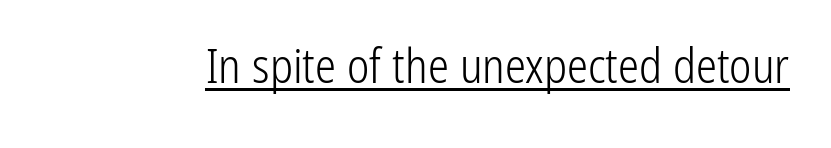
The image shows 47 px light, condensed sans-serif type, upright; set normal letter spacing, underlined; low stroke contrast and a medium x-height.
